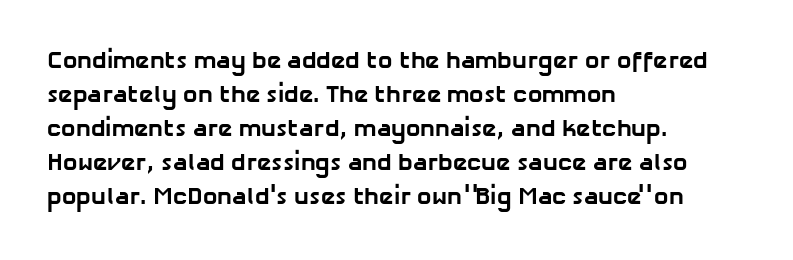
Q: Is the text bold? A: Yes.
Q: Is the text underlined? A: No.
Q: How is the paragraph aligned? A: Left-aligned.
Q: Is the spacing between letters normal or unusually wide? A: Normal.
Q: Is the spacing between lines tight, normal or loose? A: Normal.
